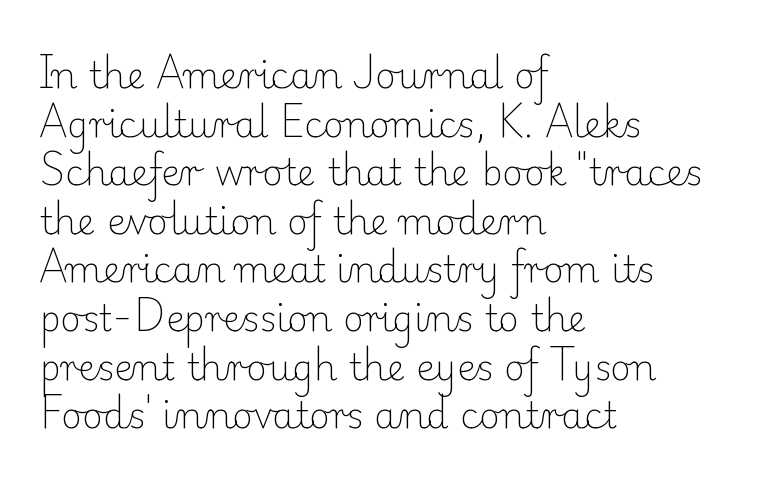
The line-height multiplier appears to be the usual default. The type family on display is of the serif kind. The strip under each line holds only bare page. The compositor pushed each line to the left boundary. These glyphs show unthickened strokes, regular width or finer. The letters advance in unequal steps, a hallmark of proportional type.
